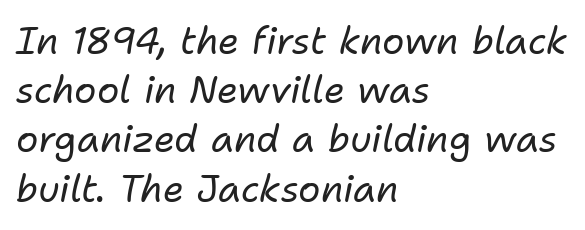
The image shows 37 px regular-weight type, italic (leaning right); set left-aligned, normal line spacing (1.33x), normal letter spacing, not underlined; low stroke contrast and a medium x-height.
